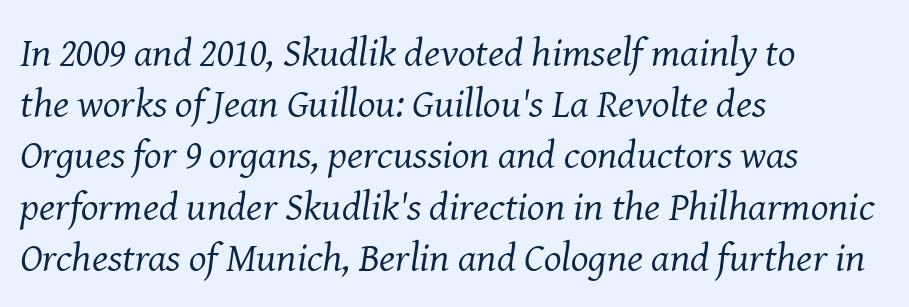
These lines sit exactly where default settings would place them. The letterforms sit at book weight or below. In terms of letterspacing, this is plain default setting. You could not count columns in this text — the font is proportionally spaced. Italic: yes, the glyphs are oblique. No word sits above an underline.
